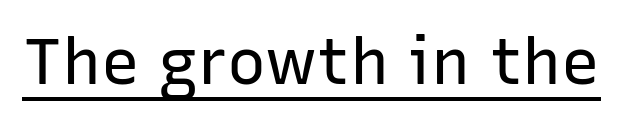
Note the varied advance widths — an 'i' is clearly narrower than an 'm'. Do the letters lean? They stand straight. Students, note that the glyphs here touch the page at normal intervals. Serifs: no, the terminals of the letterforms are clean. A typographer would call this underscored text. Weight: regular or lighter.
